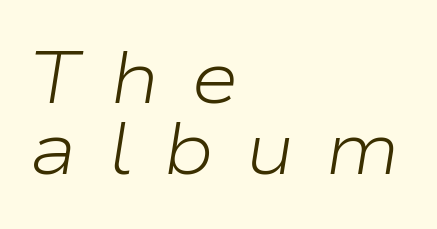
{"italic": "yes", "lean": "right", "slant_degrees": 9, "bold": "no", "weight": "light", "width": "wide", "stroke_contrast": "low", "x_height": "medium", "monospaced": "no", "underline": "no", "align": "left", "line_spacing": "tight", "line_spacing_ratio": 0.97, "letter_spacing": "wide", "letter_spacing_em": 0.42, "glyph_px": 73}
